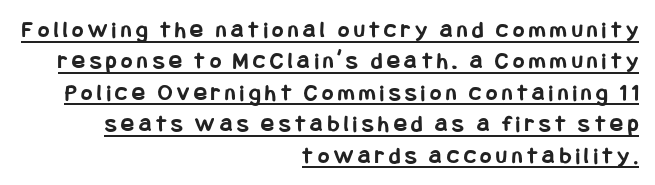
{"italic": "no", "bold": "yes", "underline": "yes", "align": "right", "line_spacing": "normal", "line_spacing_ratio": 1.31, "letter_spacing": "wide", "letter_spacing_em": 0.2, "glyph_px": 24}
